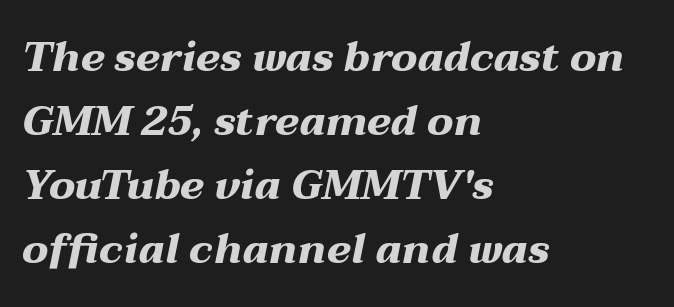
Q: Is the text bold? A: Yes.
Q: Is the text italic (slanted)? A: Yes, it leans right by about 12 degrees.
Q: Is the text underlined? A: No.
Q: How is the paragraph aligned? A: Left-aligned.
Q: Is the spacing between letters normal or unusually wide? A: Normal.
Q: Is the spacing between lines tight, normal or loose? A: Normal.
Q: Width (condensed, normal, or wide)? A: Wide.
Q: Stroke contrast? A: Medium.
Q: x-height? A: Medium.
Q: Monospaced? A: No.
